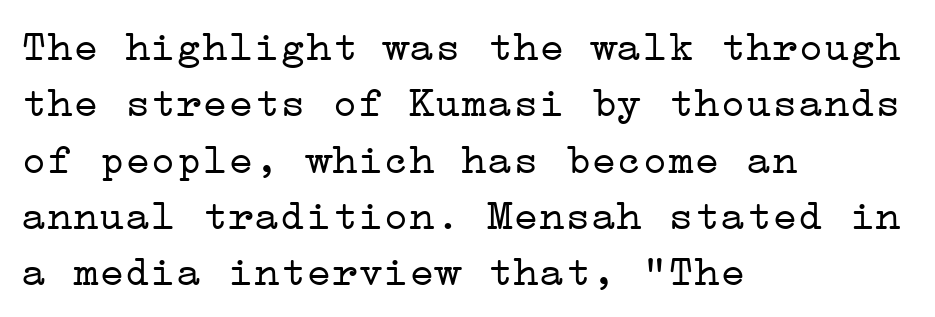
Q: Is the text bold? A: No.
Q: Is the text italic (slanted)? A: No, it is upright.
Q: Is the typeface a serif or a sans-serif typeface? A: Serif.
Q: Is the text underlined? A: No.
Q: How is the paragraph aligned? A: Left-aligned.
Q: Is the spacing between letters normal or unusually wide? A: Normal.
Q: Is the spacing between lines tight, normal or loose? A: Normal.
Q: Width (condensed, normal, or wide)? A: Wide.
Q: Stroke contrast? A: Low.
Q: x-height? A: Medium.
